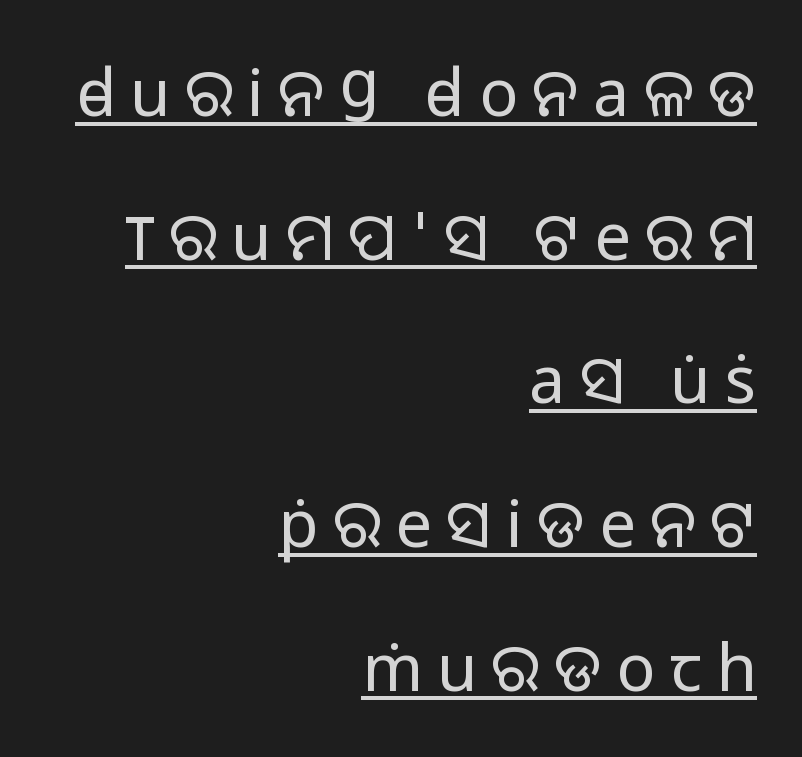
Q: Is the text bold? A: No.
Q: Is the text italic (slanted)? A: No, it is upright.
Q: Is the typeface a serif or a sans-serif typeface? A: Sans-serif.
Q: Is the text underlined? A: Yes.
Q: How is the paragraph aligned? A: Right-aligned.
Q: Is the spacing between letters normal or unusually wide? A: Unusually wide.
Q: Is the spacing between lines tight, normal or loose? A: Loose.
Q: Width (condensed, normal, or wide)? A: Normal.
Q: Stroke contrast? A: Low.
Q: x-height? A: Medium.
Q: Monospaced? A: No.
